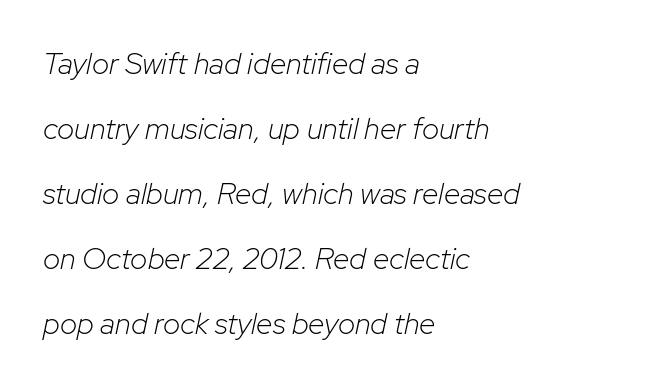
Nothing heavy about these letters — not bold at all. The rendering applies a slant to the glyphs. Visually the block forms a straight wall on the left and a jagged coastline on the right. The passage shown is typed in a proportional face where columns would drift. Observe the ordinary spacing: letters are neighbours, not strangers.
